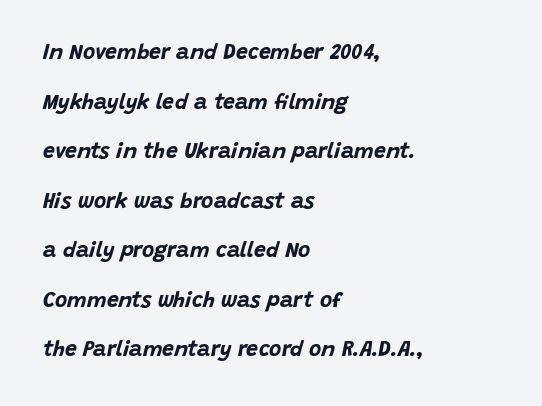
Q: Is the text bold? A: Yes.
Q: Is the text italic (slanted)? A: Yes, it leans right by about 15 degrees.
Q: Is the text underlined? A: No.
Q: How is the paragraph aligned? A: Left-aligned.
Q: Is the spacing between letters normal or unusually wide? A: Normal.
Q: Is the spacing between lines tight, normal or loose? A: Loose.
